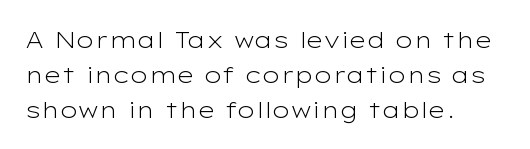
Q: Is the text bold? A: No.
Q: Is the text italic (slanted)? A: No, it is upright.
Q: Is the text underlined? A: No.
Q: How is the paragraph aligned? A: Left-aligned.
Q: Is the spacing between letters normal or unusually wide? A: Normal.
Q: Is the spacing between lines tight, normal or loose? A: Normal.
